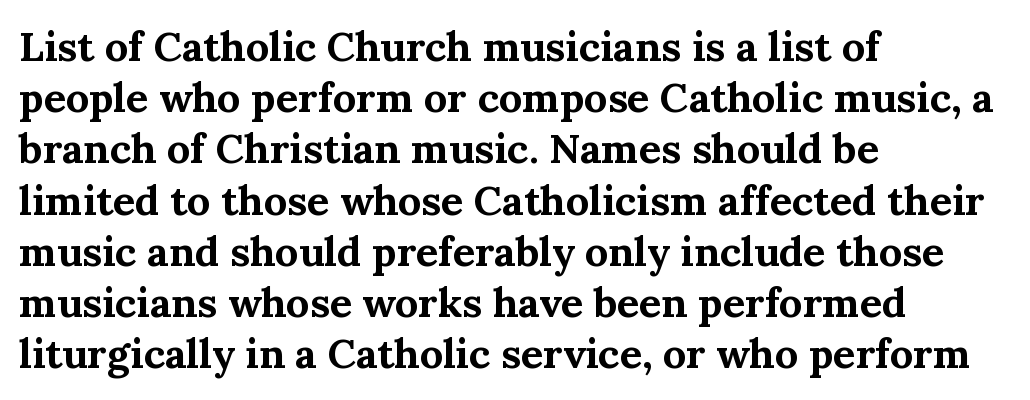
Inter-character spacing is left at the font's built-in metrics. Stroke thickness is high; the sample reads as a true bold. Reading down the block, your eye returns to a fixed left position each line. Characters remain perfectly vertical along every line. You could not count columns in this text — the font is proportionally spaced.
